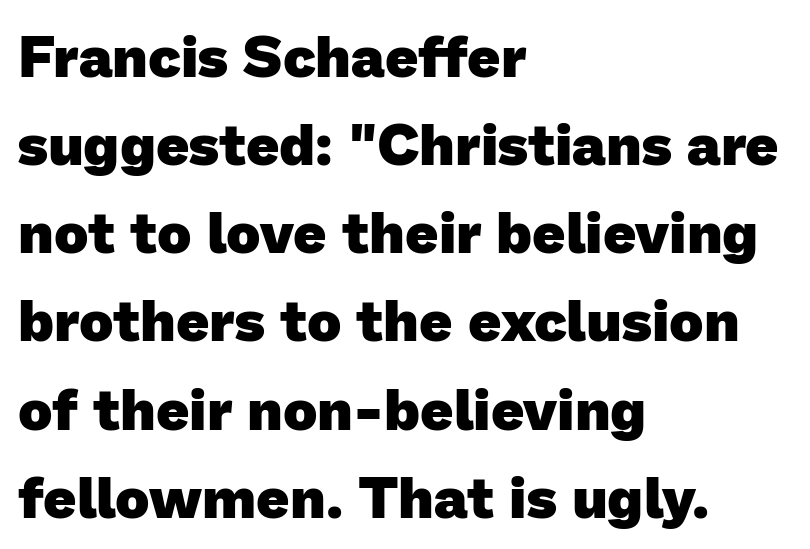
Q: Is the text bold? A: Yes.
Q: Is the typeface a serif or a sans-serif typeface? A: Sans-serif.
Q: Is the text underlined? A: No.
Q: How is the paragraph aligned? A: Left-aligned.
Q: Is the spacing between letters normal or unusually wide? A: Normal.
Q: Is the spacing between lines tight, normal or loose? A: Normal.
Q: Width (condensed, normal, or wide)? A: Normal.
Q: Stroke contrast? A: Low.
Q: x-height? A: Medium.
Q: Monospaced? A: No.
